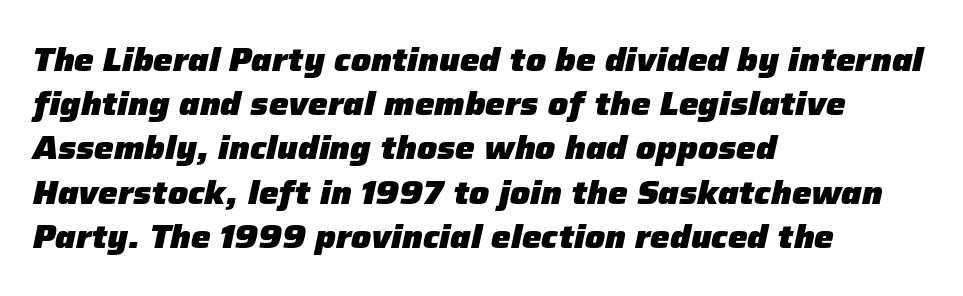
{"italic": "yes", "lean": "right", "slant_degrees": 12, "bold": "yes", "weight": "heavy", "width": "normal", "stroke_contrast": "low", "x_height": "medium", "monospaced": "no", "underline": "no", "align": "left", "line_spacing": "normal", "line_spacing_ratio": 1.34, "letter_spacing": "normal", "letter_spacing_em": 0.0, "glyph_px": 33}
